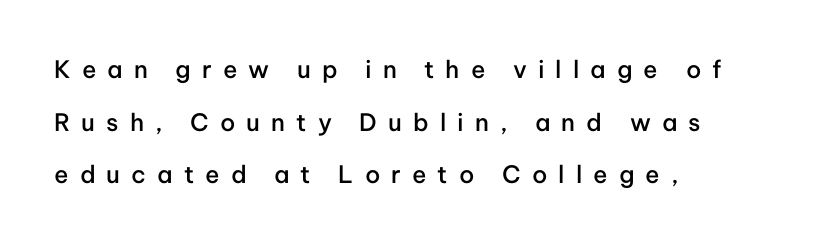
Q: Is the text bold? A: Semi-bold.
Q: Is the text italic (slanted)? A: No, it is upright.
Q: Is the text underlined? A: No.
Q: How is the paragraph aligned? A: Left-aligned.
Q: Is the spacing between letters normal or unusually wide? A: Unusually wide.
Q: Is the spacing between lines tight, normal or loose? A: Loose.
